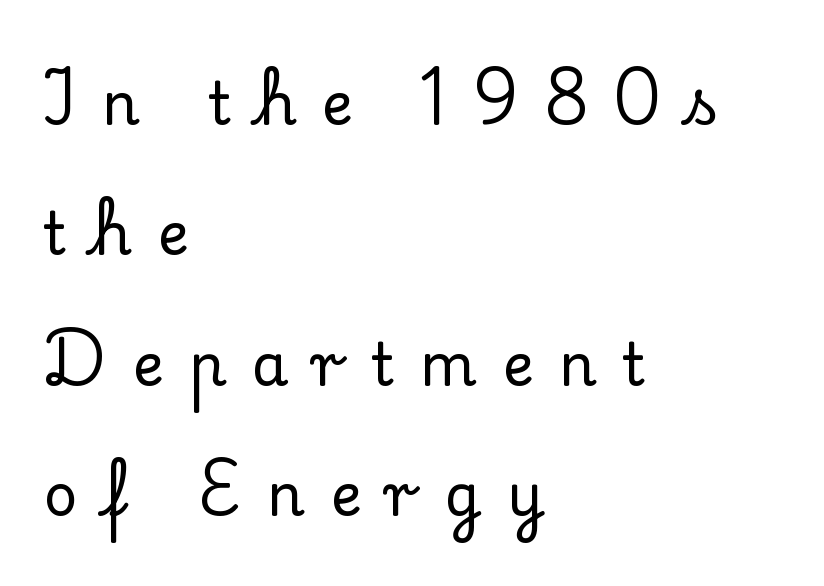
The image shows 59 px serif type, upright; set left-aligned, loose line spacing (2.21x), unusually wide letter spacing (+0.43 em), not underlined; low stroke contrast and a small x-height.
